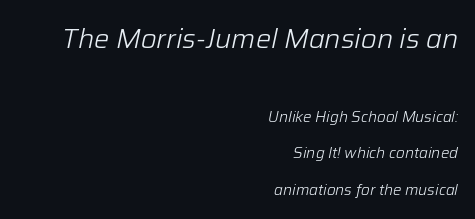
The image shows 27 px text type, italic (leaning right); set right-aligned, loose line spacing (2.42x), normal letter spacing, not underlined; the first (top) block is 1.8x larger.
